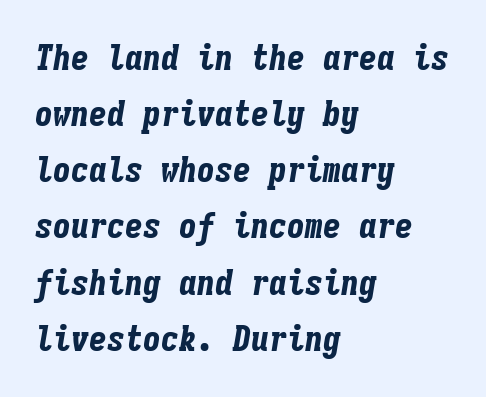
{"italic": "yes", "lean": "right", "slant_degrees": 9, "bold": "yes", "weight": "bold", "width": "condensed", "stroke_contrast": "low", "x_height": "medium", "monospaced": "yes", "underline": "no", "align": "left", "line_spacing": "normal", "line_spacing_ratio": 1.56, "letter_spacing": "normal", "letter_spacing_em": 0.0, "glyph_px": 36}
